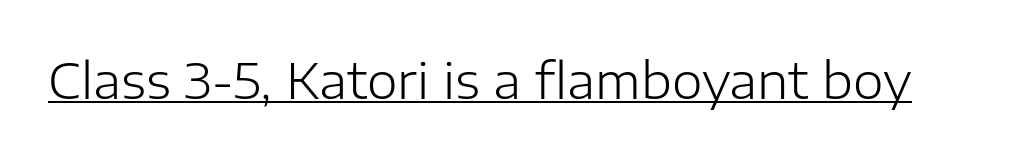
You could not count columns in this text — the font is proportionally spaced. No extra tracking has been applied to these lines. Unlike a traditional serif, this face leaves its strokes unadorned. Posture: straight, roman, zero tilt. Each stroke keeps to a modest, everyday thickness or less. This rendering features underlined lettering.
